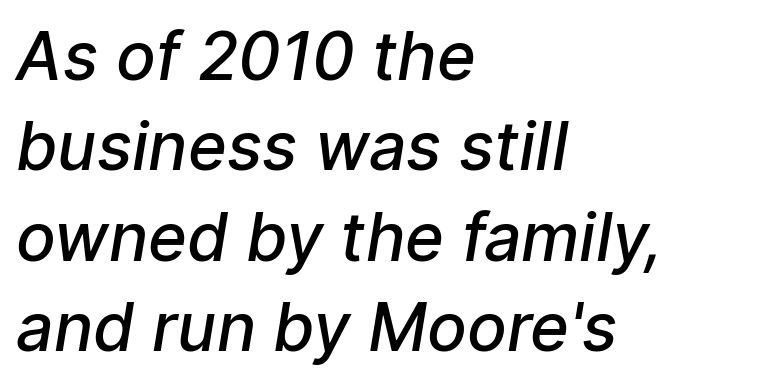
The image shows 66 px semibold sans-serif type; set left-aligned, normal line spacing (1.37x), normal letter spacing, not underlined; low stroke contrast and a medium x-height.
